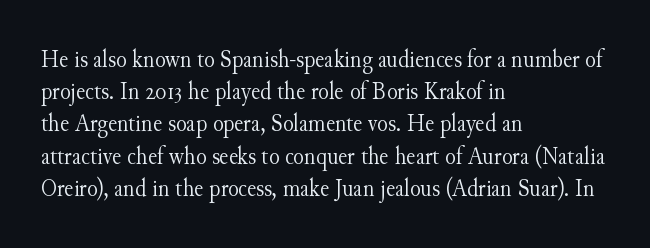
Q: Is the text bold? A: No.
Q: Is the text italic (slanted)? A: No, it is upright.
Q: Is the text underlined? A: No.
Q: How is the paragraph aligned? A: Left-aligned.
Q: Is the spacing between letters normal or unusually wide? A: Normal.
Q: Is the spacing between lines tight, normal or loose? A: Normal.
